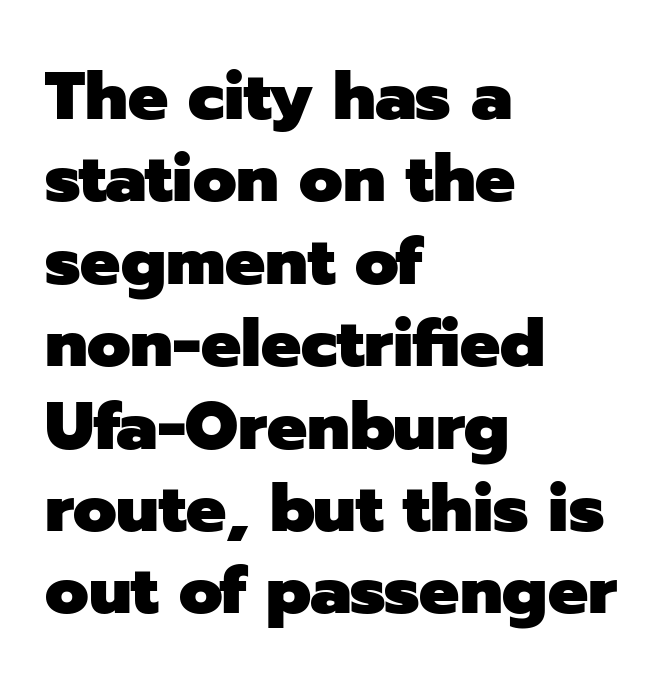
Q: Is the text bold? A: Yes.
Q: Is the text italic (slanted)? A: No, it is upright.
Q: Is the typeface a serif or a sans-serif typeface? A: Sans-serif.
Q: Is the text underlined? A: No.
Q: How is the paragraph aligned? A: Left-aligned.
Q: Is the spacing between letters normal or unusually wide? A: Normal.
Q: Width (condensed, normal, or wide)? A: Normal.
Q: Stroke contrast? A: Low.
Q: x-height? A: Medium.
Q: Monospaced? A: No.
